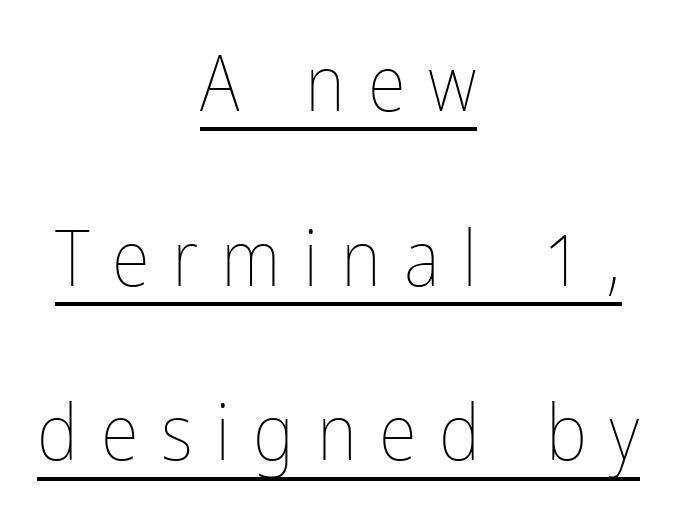
Does the leading feel generous? Absolutely, it's lavish. Layout note: lines centered. The letters advance in unequal steps, a hallmark of proportional type. Ink coverage per letter is moderate at most. The string is rendered with underlining switched on. The typography opts for an upright posture over an oblique one.
